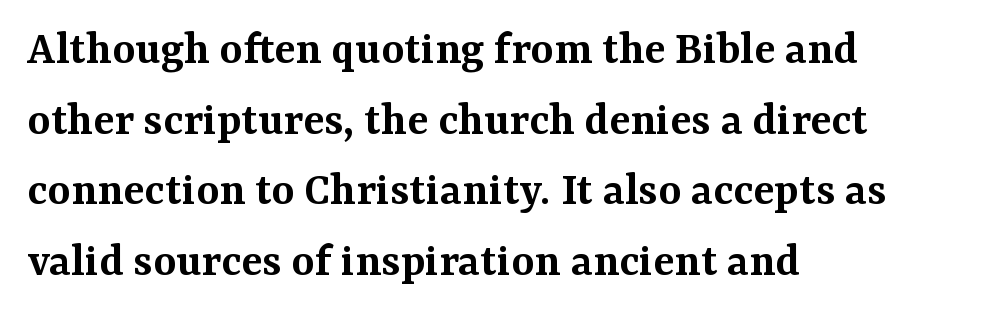
{"serif": "yes", "italic": "no", "bold": "semi", "weight": "semibold", "width": "normal", "stroke_contrast": "medium", "x_height": "medium", "monospaced": "no", "underline": "no", "align": "left", "line_spacing": "normal", "line_spacing_ratio": 1.44, "letter_spacing": "normal", "letter_spacing_em": 0.0, "glyph_px": 49}
